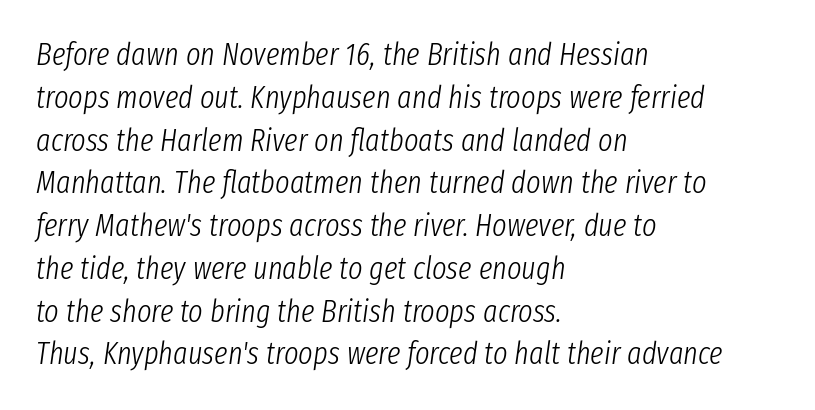
{"italic": "yes", "lean": "right", "slant_degrees": 8, "bold": "no", "weight": "light", "width": "condensed", "stroke_contrast": "low", "x_height": "medium", "monospaced": "no", "underline": "no", "align": "left", "line_spacing": "normal", "line_spacing_ratio": 1.38, "letter_spacing": "normal", "letter_spacing_em": 0.0, "glyph_px": 31}
